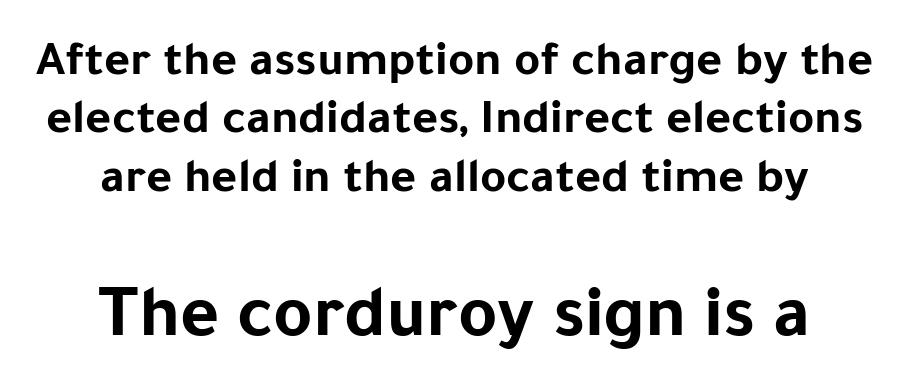
{"serif": "no", "italic": "no", "bold": "yes", "weight": "bold", "width": "normal", "stroke_contrast": "low", "x_height": "medium", "monospaced": "no", "underline": "no", "align": "center", "line_spacing_ratio": 1.17, "letter_spacing": "normal", "letter_spacing_em": 0.0, "larger_block": "second", "size_ratio": 1.5, "glyph_px": 75}
